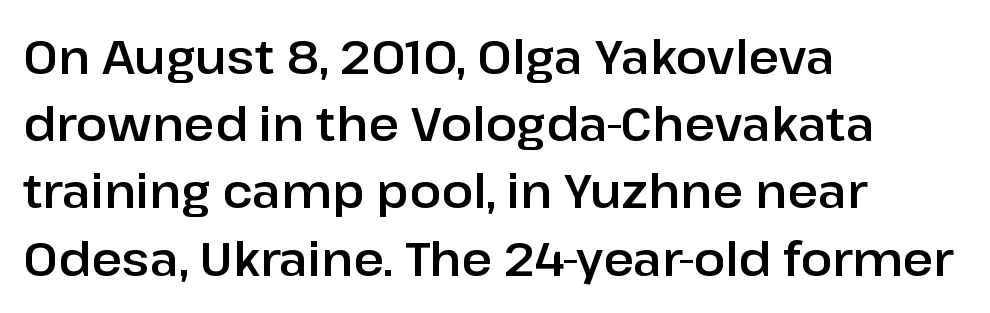
The image shows 47 px sans-serif type, upright; set left-aligned, normal line spacing (1.43x), normal letter spacing, not underlined; low stroke contrast and a medium x-height.
